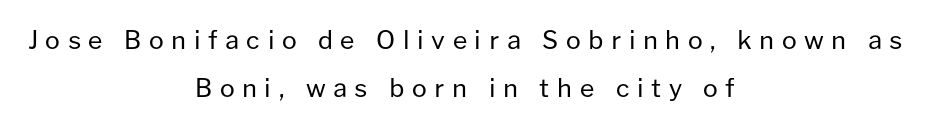
{"italic": "no", "bold": "no", "underline": "no", "align": "center", "line_spacing": "loose", "line_spacing_ratio": 1.92, "letter_spacing": "wide", "letter_spacing_em": 0.3, "glyph_px": 25}
